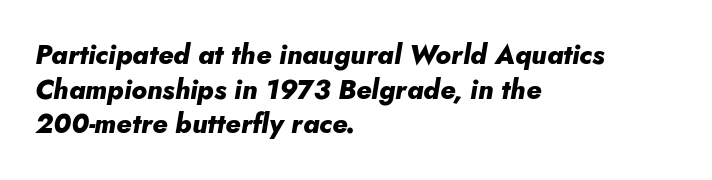
The lettering tilts uniformly, giving the passage an italic look. Underline: absent. Where is the straight margin? On the left. Reading down the column, the eye jumps a familiar distance to each next line. Tracking value appears to be zero — textbook default spacing.
